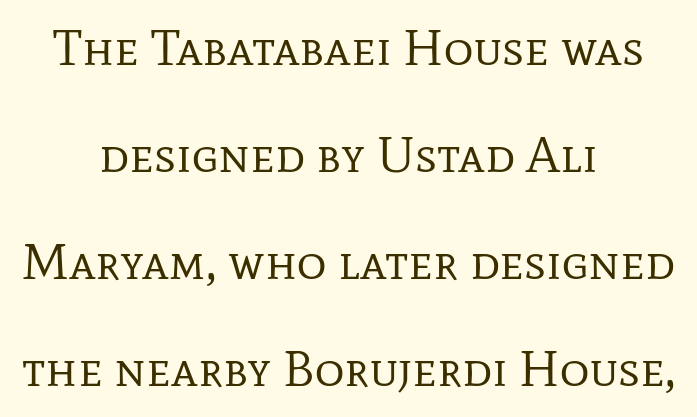
Q: Is the text bold? A: No.
Q: Is the text italic (slanted)? A: No, it is upright.
Q: Is the typeface a serif or a sans-serif typeface? A: Serif.
Q: Is the text underlined? A: No.
Q: How is the paragraph aligned? A: Centered.
Q: Is the spacing between letters normal or unusually wide? A: Normal.
Q: Is the spacing between lines tight, normal or loose? A: Loose.
Q: Width (condensed, normal, or wide)? A: Normal.
Q: Stroke contrast? A: Low.
Q: x-height? A: Medium.
Q: Monospaced? A: No.
